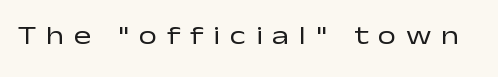
The type sits square on the baseline with zero lean. The weight tops out at a normal text grade. A bare baseline throughout the passage. Does extra space separate the letters? Yes, quite a lot of it.
